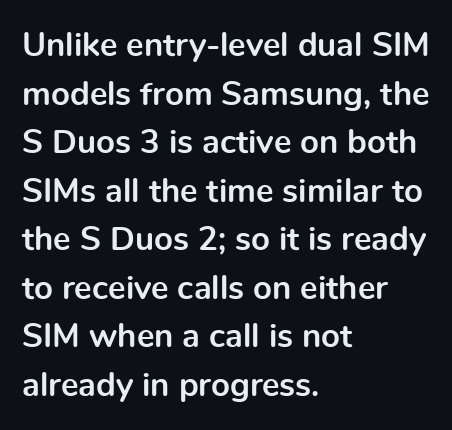
The image shows 33 px bold sans-serif type, upright; set left-aligned, normal line spacing (1.47x), normal letter spacing, not underlined; a medium x-height.
